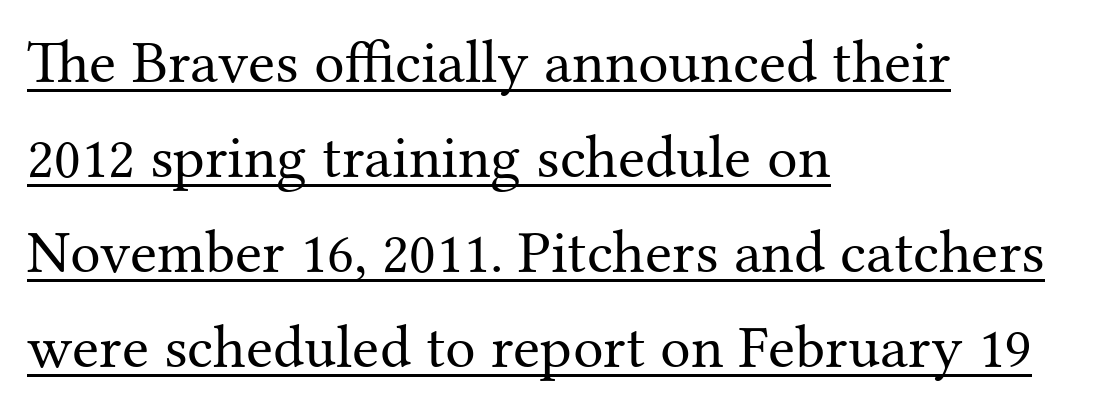
Q: Is the text bold? A: No.
Q: Is the text italic (slanted)? A: No, it is upright.
Q: Is the typeface a serif or a sans-serif typeface? A: Serif.
Q: Is the text underlined? A: Yes.
Q: How is the paragraph aligned? A: Left-aligned.
Q: Is the spacing between letters normal or unusually wide? A: Normal.
Q: Is the spacing between lines tight, normal or loose? A: Normal.
Q: Width (condensed, normal, or wide)? A: Normal.
Q: Stroke contrast? A: Medium.
Q: x-height? A: Medium.
Q: Monospaced? A: No.
